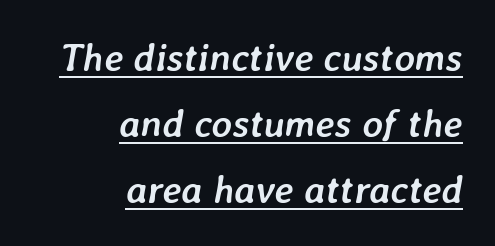
The letters are bold, with thick, heavy strokes. This sample uses an oblique cut, with every glyph tilted off the vertical. The rendering uses the underline text-decoration. Leading matches the norm, producing a regular column.
